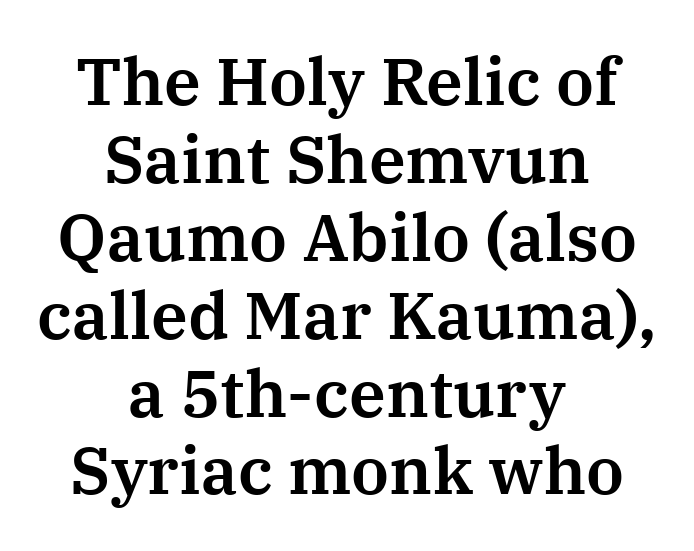
The image shows 66 px serif type, upright; set centered, line spacing 1.18x, normal letter spacing, not underlined; medium stroke contrast and a medium x-height.
